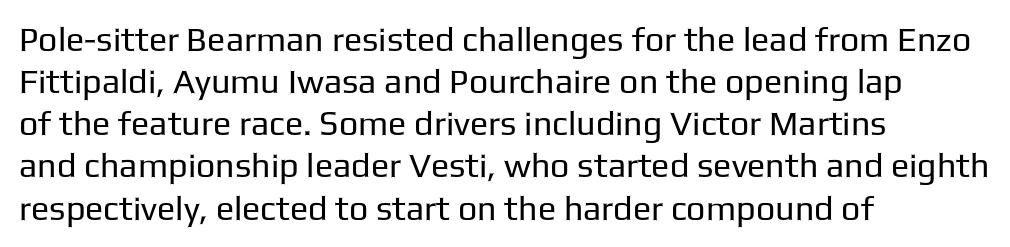
The image shows 34 px regular-weight sans-serif type, upright; set left-aligned, line spacing 1.24x, normal letter spacing, not underlined; low stroke contrast and a medium x-height.
